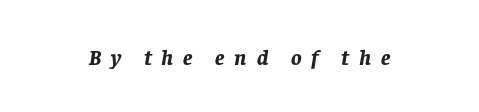
Q: Is the text bold? A: Yes.
Q: Is the text italic (slanted)? A: Yes, it leans right by about 8 degrees.
Q: Is the text underlined? A: No.
Q: Is the spacing between letters normal or unusually wide? A: Unusually wide.
